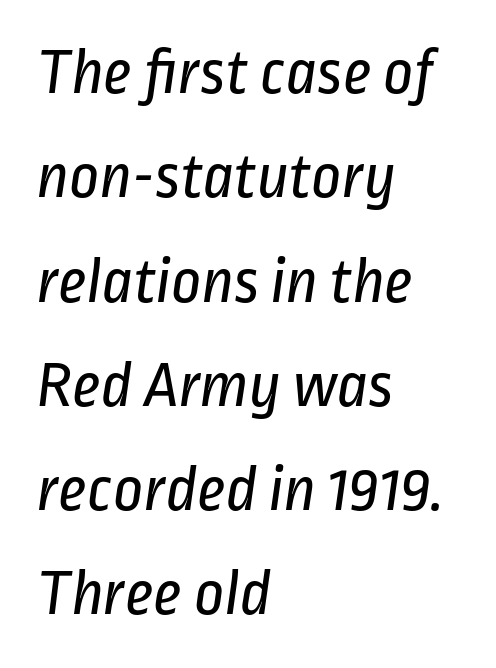
{"serif": "no", "bold": "no", "weight": "regular", "width": "condensed", "stroke_contrast": "low", "x_height": "medium", "monospaced": "no", "underline": "no", "align": "left", "line_spacing": "normal", "line_spacing_ratio": 1.58, "letter_spacing": "normal", "letter_spacing_em": 0.0, "glyph_px": 66}
